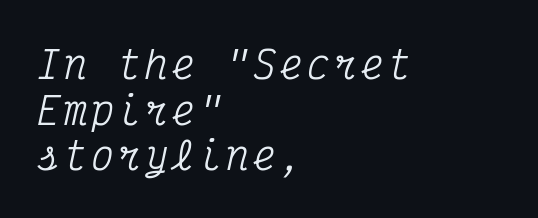
The image shows 38 px condensed serif type, italic (leaning right), monospaced; set left-aligned, line spacing 1.2x, not underlined; medium stroke contrast and a medium x-height.
